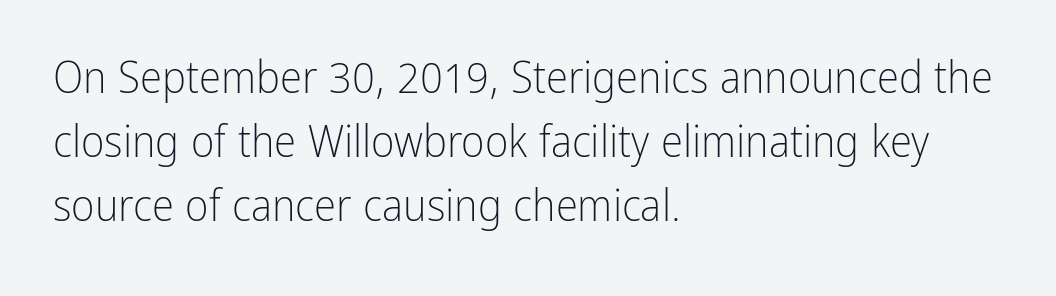
The image shows 45 px light, condensed sans-serif type, upright; set left-aligned, normal line spacing (1.42x), normal letter spacing, not underlined; low stroke contrast and a medium x-height.
